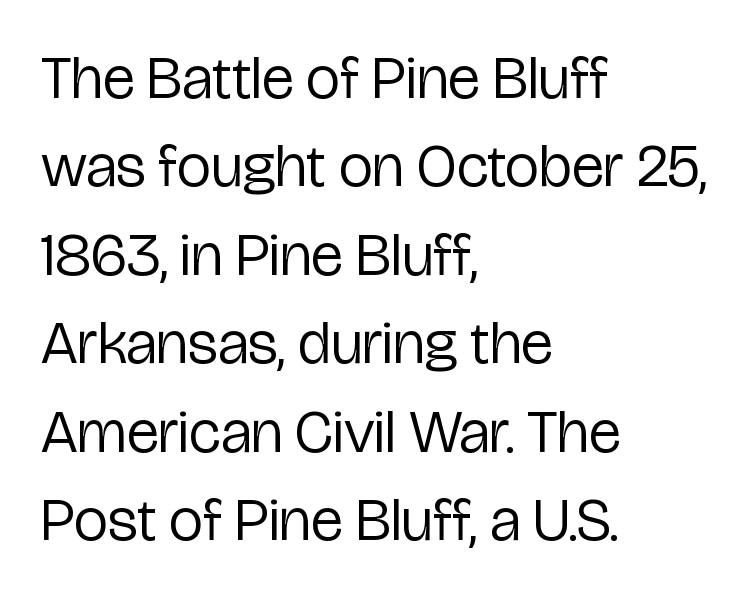
The image shows 61 px regular-weight, condensed sans-serif type, upright; set left-aligned, normal line spacing (1.45x), normal letter spacing, not underlined; low stroke contrast and a medium x-height.
